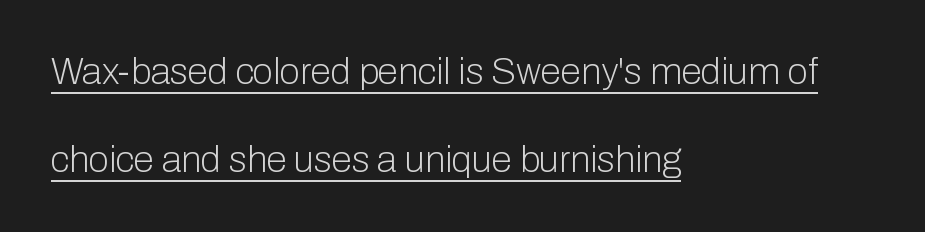
Does extra space separate the letters? No, they use regular spacing. Notice how the passage keeps a crisp vertical edge on the left only. Is there an underline? Yes — a line sits under the letters. This is sans-serif lettering, the kind often seen on screens and signage. This sample uses an upright cut, with every glyph sitting square on the baseline.
